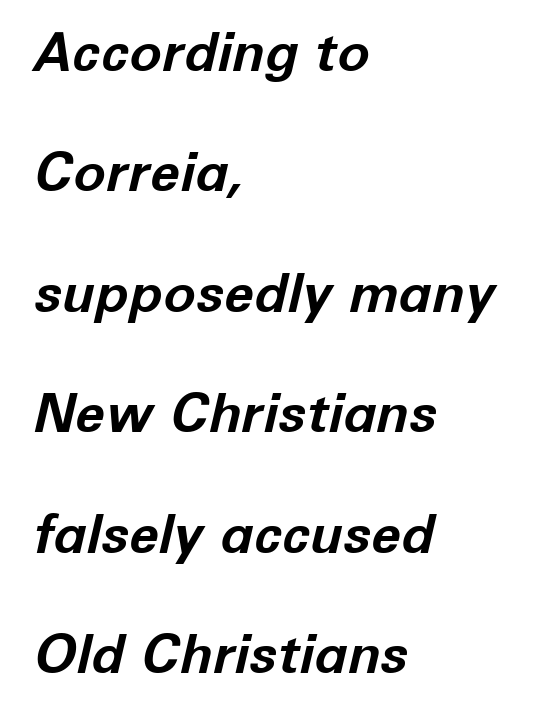
Regarding leading, the lines here are spaced well apart. When letters slant like this, we call the style italic. The glyphs are unaccompanied by any horizontal stroke below them. One-word summary of the alignment: left.
